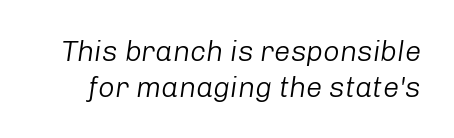
Does extra space separate the letters? No, they use regular spacing. Heaviness? Minimal to ordinary, like unemphasized prose. You could not count columns in this text — the font is proportionally spaced. Has an underline been added? It has not. Yep, that's italic — everything's leaning.
